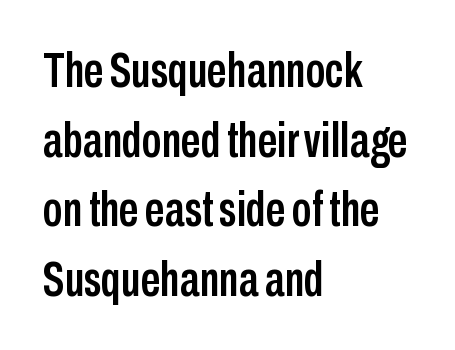
Vertical strokes here are truly vertical. The words here are not underlined. Is the block centered? No — it sits flush against the left margin. Is the letter spacing exaggerated? No — it looks like the ordinary default. Each letter keeps its own natural width here, so spacing adapts to shape. How would I describe the line gaps? Plain and ordinary.
